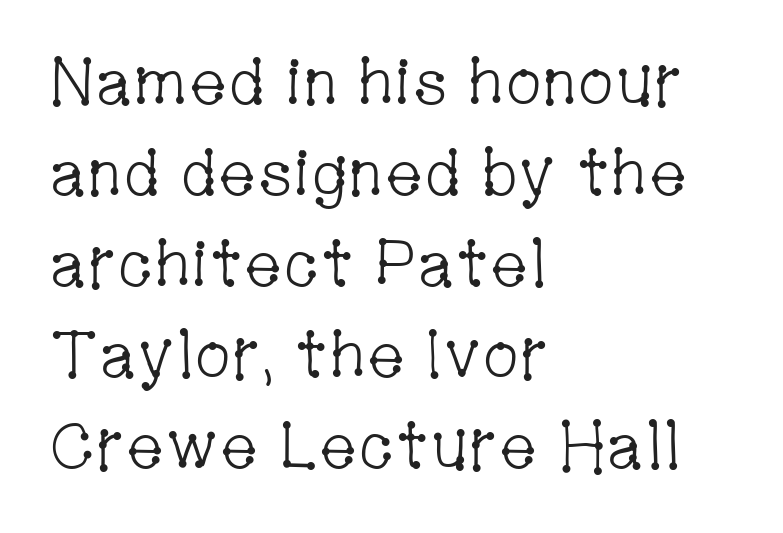
Q: Is the text bold? A: No.
Q: Is the text italic (slanted)? A: No, it is upright.
Q: Is the typeface a serif or a sans-serif typeface? A: Serif.
Q: Is the text underlined? A: No.
Q: How is the paragraph aligned? A: Left-aligned.
Q: Is the spacing between letters normal or unusually wide? A: Normal.
Q: Is the spacing between lines tight, normal or loose? A: Normal.
Q: Width (condensed, normal, or wide)? A: Condensed.
Q: Stroke contrast? A: Low.
Q: x-height? A: Medium.
Q: Monospaced? A: No.
